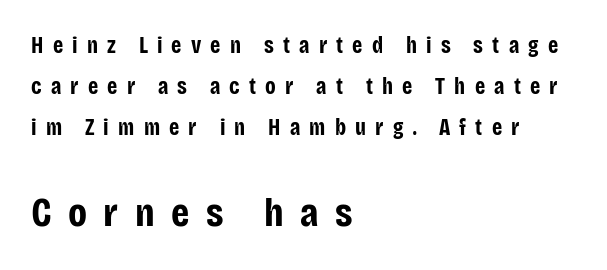
Q: Is the text bold? A: Yes.
Q: Is the text italic (slanted)? A: No, it is upright.
Q: Is the typeface a serif or a sans-serif typeface? A: Sans-serif.
Q: Is the text underlined? A: No.
Q: How is the paragraph aligned? A: Left-aligned.
Q: Is the spacing between letters normal or unusually wide? A: Unusually wide.
Q: Which block of text is set in a larger size, the first (top) or the second (bottom)? A: The second (bottom) one.
Q: Width (condensed, normal, or wide)? A: Condensed.
Q: Stroke contrast? A: Low.
Q: x-height? A: Large.
Q: Monospaced? A: No.
